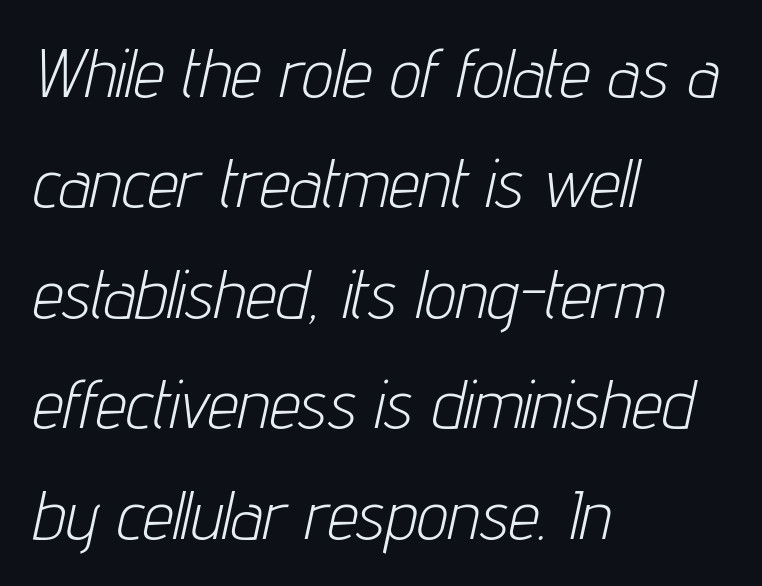
The image shows 69 px light, condensed type, italic (leaning right); set left-aligned, normal line spacing (1.6x), normal letter spacing, not underlined; low stroke contrast and a medium x-height.
